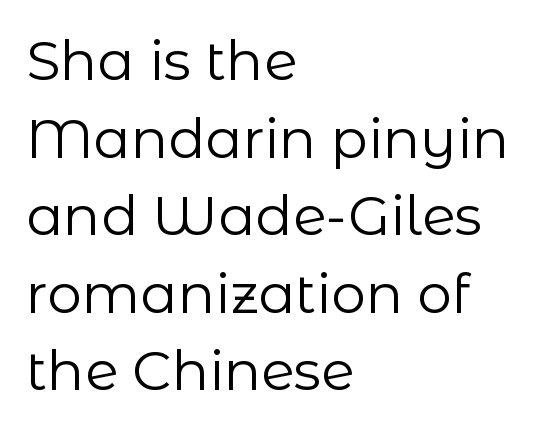
{"serif": "no", "italic": "no", "bold": "no", "weight": "regular", "width": "normal", "stroke_contrast": "low", "x_height": "medium", "monospaced": "no", "underline": "no", "align": "left", "line_spacing": "normal", "line_spacing_ratio": 1.41, "letter_spacing": "normal", "letter_spacing_em": 0.0, "glyph_px": 55}
